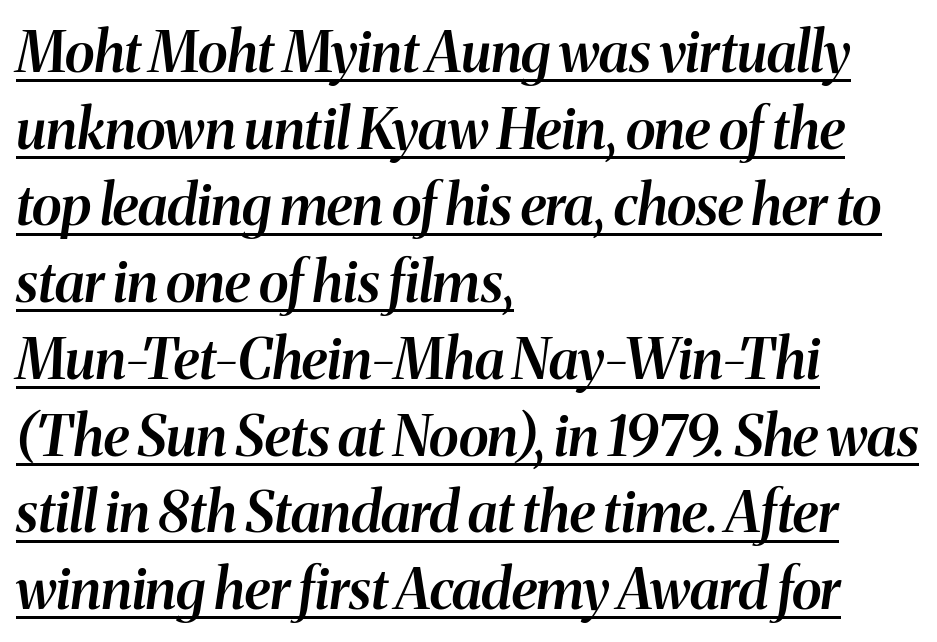
The image shows 56 px semibold type, italic (leaning right); set left-aligned, normal line spacing (1.37x), normal letter spacing, underlined; medium stroke contrast and a medium x-height.
